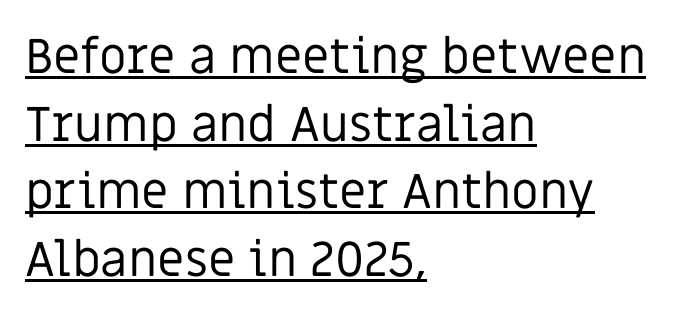
The image shows 49 px regular-weight sans-serif type, upright; set left-aligned, normal line spacing (1.38x), normal letter spacing, underlined; low stroke contrast and a large x-height.
